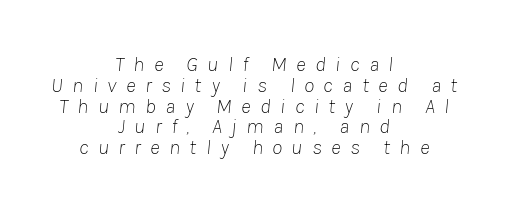
Q: Is the text bold? A: No.
Q: Is the text italic (slanted)? A: Yes, it leans right by about 8 degrees.
Q: Is the text underlined? A: No.
Q: How is the paragraph aligned? A: Centered.
Q: Is the spacing between letters normal or unusually wide? A: Unusually wide.
Q: Is the spacing between lines tight, normal or loose? A: Tight.
